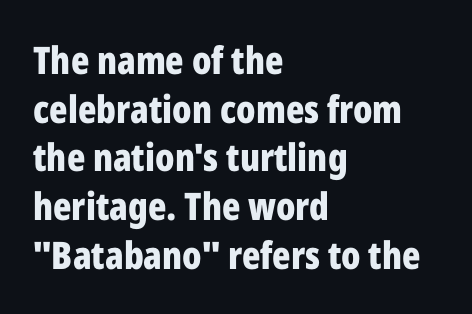
{"serif": "no", "italic": "no", "bold": "yes", "weight": "bold", "width": "condensed", "stroke_contrast": "low", "x_height": "medium", "monospaced": "no", "underline": "no", "align": "left", "line_spacing": "normal", "line_spacing_ratio": 1.28, "letter_spacing": "normal", "letter_spacing_em": 0.0, "glyph_px": 38}
